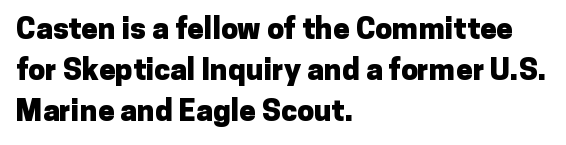
Q: Is the text bold? A: Yes.
Q: Is the text italic (slanted)? A: No, it is upright.
Q: Is the typeface a serif or a sans-serif typeface? A: Sans-serif.
Q: Is the text underlined? A: No.
Q: How is the paragraph aligned? A: Left-aligned.
Q: Is the spacing between letters normal or unusually wide? A: Normal.
Q: Is the spacing between lines tight, normal or loose? A: Normal.
Q: Width (condensed, normal, or wide)? A: Normal.
Q: Stroke contrast? A: Low.
Q: x-height? A: Medium.
Q: Monospaced? A: No.
